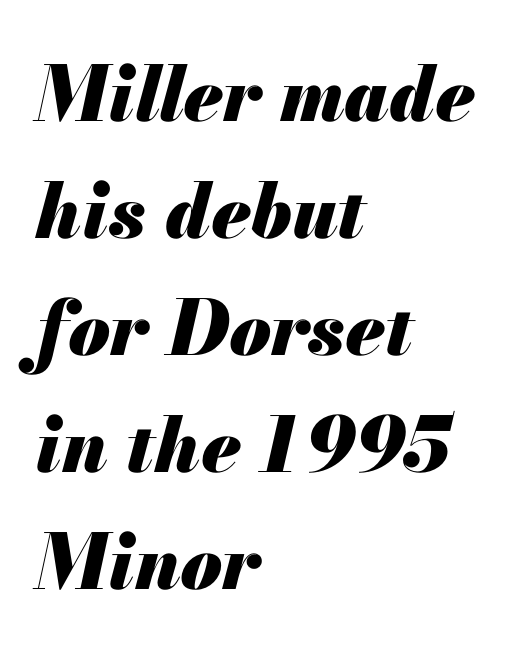
{"italic": "yes", "lean": "right", "slant_degrees": 13, "bold": "yes", "weight": "heavy", "width": "normal", "stroke_contrast": "medium", "x_height": "small", "monospaced": "no", "underline": "no", "align": "left", "line_spacing": "normal", "line_spacing_ratio": 1.54, "letter_spacing": "normal", "letter_spacing_em": 0.0, "glyph_px": 76}
